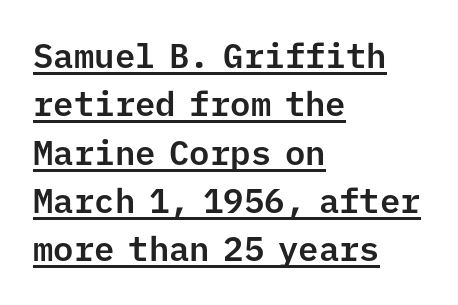
{"serif": "no", "italic": "no", "width": "normal", "stroke_contrast": "low", "x_height": "medium", "monospaced": "yes", "underline": "yes", "align": "left", "line_spacing": "normal", "line_spacing_ratio": 1.42, "letter_spacing": "normal", "letter_spacing_em": 0.0, "glyph_px": 34}
